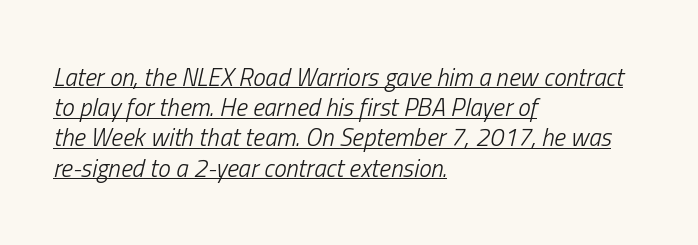
Q: Is the text bold? A: No.
Q: Is the text italic (slanted)? A: Yes, it leans right by about 13 degrees.
Q: Is the text underlined? A: Yes.
Q: How is the paragraph aligned? A: Left-aligned.
Q: Is the spacing between letters normal or unusually wide? A: Normal.
